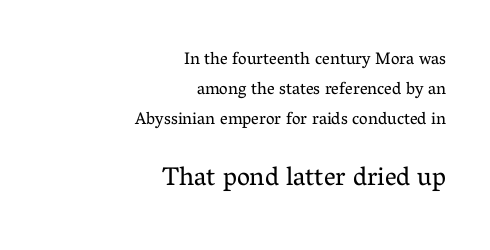
The image shows 26 px text type, upright; set right-aligned, line spacing 1.77x, normal letter spacing, not underlined; the second (bottom) block is 1.53x larger.
